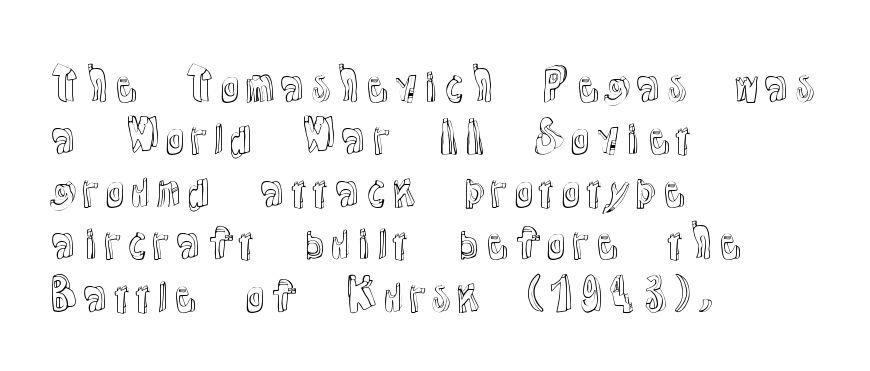
Q: Is the text italic (slanted)? A: No, it is upright.
Q: Is the text underlined? A: No.
Q: How is the paragraph aligned? A: Left-aligned.
Q: Is the spacing between letters normal or unusually wide? A: Normal.
Q: Width (condensed, normal, or wide)? A: Normal.
Q: x-height? A: Medium.
Q: Monospaced? A: No.
